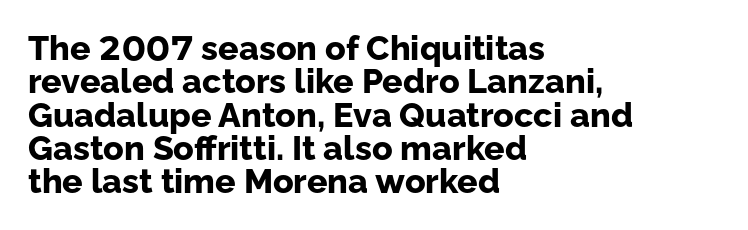
The leading is snug, giving the passage a crowded texture. Is there any slant? The stems are plumb. Weight check: bold — yes, fully. No word sits above an underline. The text was rendered using a sans face with plain stroke endings.
